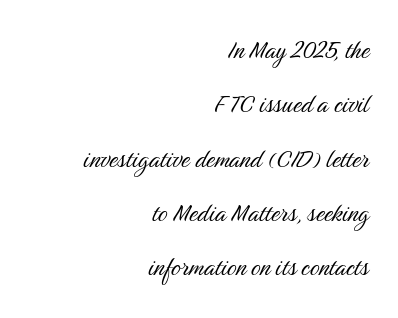
The image shows 30 px light, condensed sans-serif type; set right-aligned, line spacing 1.81x, normal letter spacing, not underlined; medium stroke contrast and a medium x-height.
